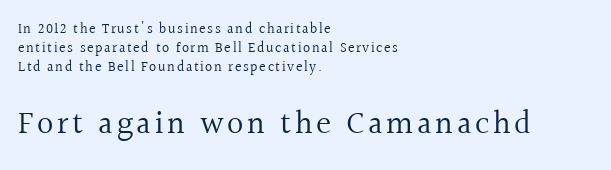
Q: Is the text bold? A: No.
Q: Is the text italic (slanted)? A: No, it is upright.
Q: Is the typeface a serif or a sans-serif typeface? A: Serif.
Q: Is the text underlined? A: No.
Q: How is the paragraph aligned? A: Left-aligned.
Q: Is the spacing between lines tight, normal or loose? A: Normal.
Q: Which block of text is set in a larger size, the first (top) or the second (bottom)? A: The second (bottom) one.
Q: Width (condensed, normal, or wide)? A: Normal.
Q: x-height? A: Medium.
Q: Monospaced? A: No.
